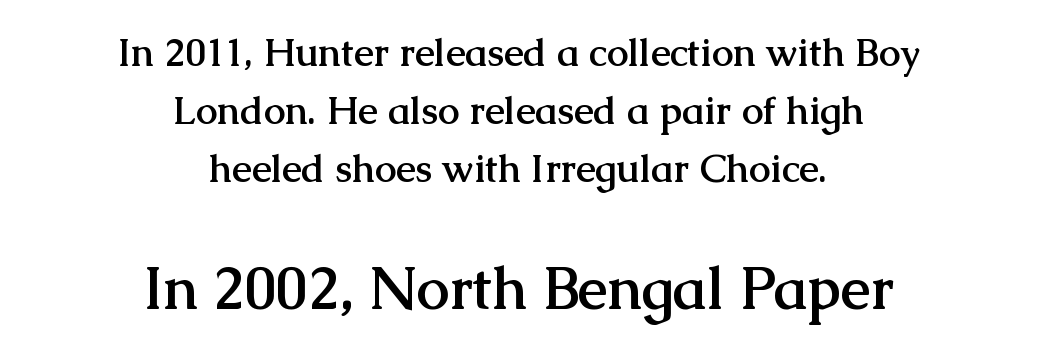
Q: Is the text bold? A: Yes.
Q: Is the text italic (slanted)? A: No, it is upright.
Q: Is the typeface a serif or a sans-serif typeface? A: Serif.
Q: Is the text underlined? A: No.
Q: How is the paragraph aligned? A: Centered.
Q: Is the spacing between letters normal or unusually wide? A: Normal.
Q: Is the spacing between lines tight, normal or loose? A: Normal.
Q: Which block of text is set in a larger size, the first (top) or the second (bottom)? A: The second (bottom) one.
Q: Width (condensed, normal, or wide)? A: Normal.
Q: Stroke contrast? A: Medium.
Q: x-height? A: Medium.
Q: Monospaced? A: No.
